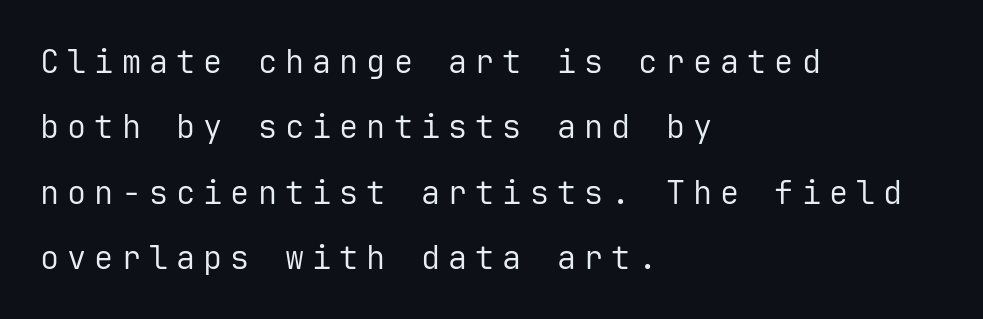
The passage shown has open, widely tracked lettering throughout. Decoration check: the copy has no underline. These lines are rendered in a fixed-pitch font. Classification — sans serif. In terms of leading, this rendering errs on the spacious side. The weight tops out at a normal text grade.
